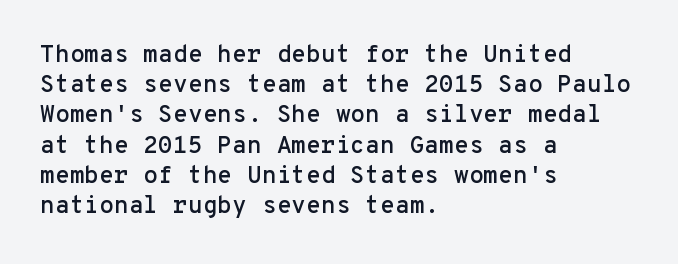
The image shows 24 px text type, upright; set left-aligned, normal line spacing (1.26x), normal letter spacing, not underlined.
